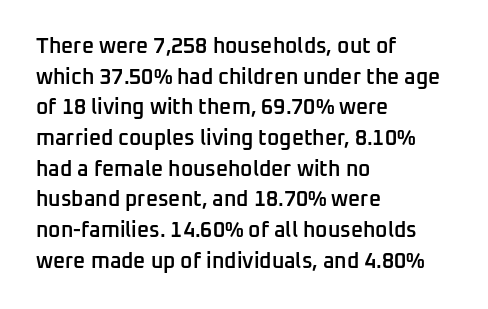
{"italic": "no", "bold": "semi", "underline": "no", "align": "left", "line_spacing": "normal", "line_spacing_ratio": 1.46, "letter_spacing": "normal", "letter_spacing_em": 0.0, "glyph_px": 21}
